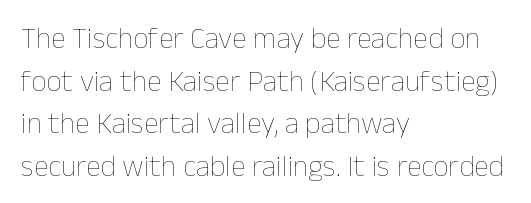
This reads as an unemphasized weight, regular at the heaviest. The letterforms sit shoulder to shoulder at normal distance. Underlining? Definitely not there. Is this a fixed-width face? No — the glyphs have proportional, varying widths.
